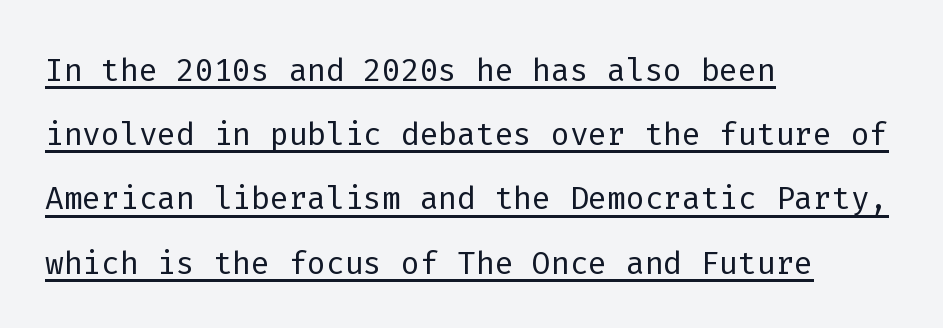
The image shows 44 px light sans-serif type, upright, monospaced; set left-aligned, normal line spacing (1.46x), normal letter spacing, underlined; low stroke contrast and a medium x-height.
